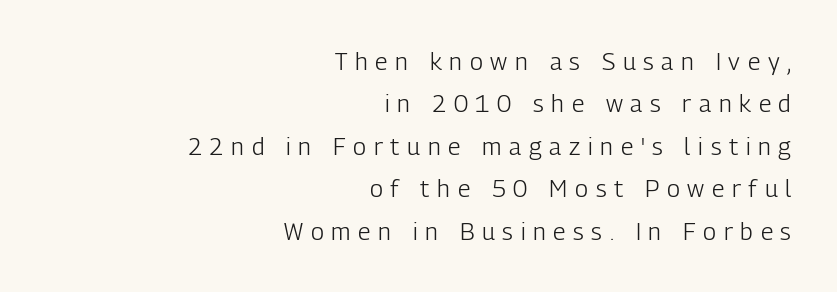
Q: Is the text bold? A: No.
Q: Is the text italic (slanted)? A: No, it is upright.
Q: Is the text underlined? A: No.
Q: How is the paragraph aligned? A: Right-aligned.
Q: Is the spacing between letters normal or unusually wide? A: Unusually wide.
